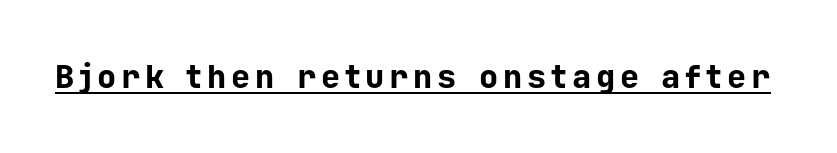
The image shows 32 px bold sans-serif type, upright, monospaced; set underlined; low stroke contrast and a medium x-height.
